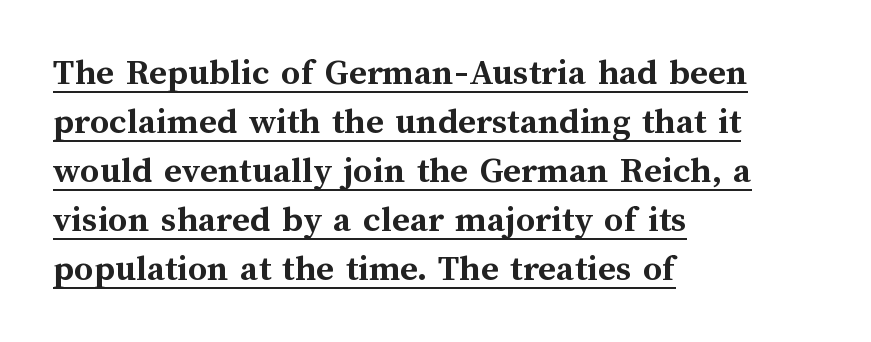
{"italic": "no", "bold": "yes", "weight": "semibold", "width": "normal", "stroke_contrast": "medium", "x_height": "medium", "monospaced": "no", "underline": "yes", "align": "left", "line_spacing": "normal", "line_spacing_ratio": 1.29, "letter_spacing": "normal", "letter_spacing_em": 0.0, "glyph_px": 38}
